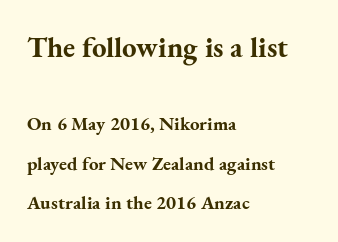
The typesetter chose a ragged-right arrangement here. These lines stand farther apart than default settings would place them. Just letters on the line, the space beneath them empty. To sum up the face: it has serifs. The sample has been set heavy, in full bold.
